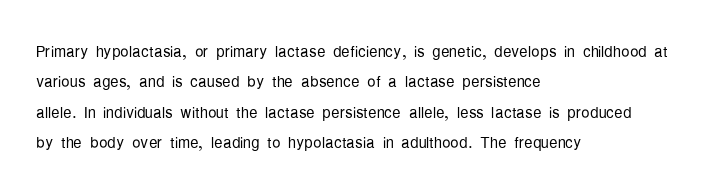
Q: Is the text bold? A: No.
Q: Is the text italic (slanted)? A: No, it is upright.
Q: Is the text underlined? A: No.
Q: How is the paragraph aligned? A: Left-aligned.
Q: Is the spacing between letters normal or unusually wide? A: Normal.
Q: Is the spacing between lines tight, normal or loose? A: Normal.
